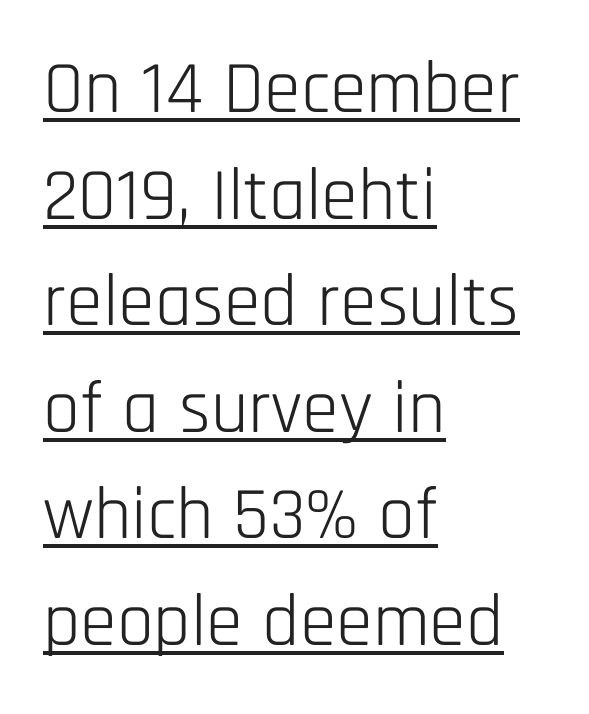
Q: Is the text bold? A: No.
Q: Is the text italic (slanted)? A: No, it is upright.
Q: Is the typeface a serif or a sans-serif typeface? A: Sans-serif.
Q: Is the text underlined? A: Yes.
Q: How is the paragraph aligned? A: Left-aligned.
Q: Is the spacing between letters normal or unusually wide? A: Normal.
Q: Is the spacing between lines tight, normal or loose? A: Normal.
Q: Width (condensed, normal, or wide)? A: Condensed.
Q: Stroke contrast? A: Low.
Q: x-height? A: Large.
Q: Monospaced? A: No.
